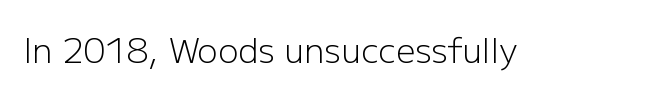
{"serif": "no", "italic": "no", "bold": "no", "weight": "light", "width": "normal", "stroke_contrast": "low", "x_height": "medium", "monospaced": "no", "underline": "no", "letter_spacing": "normal", "letter_spacing_em": 0.0, "glyph_px": 34}
